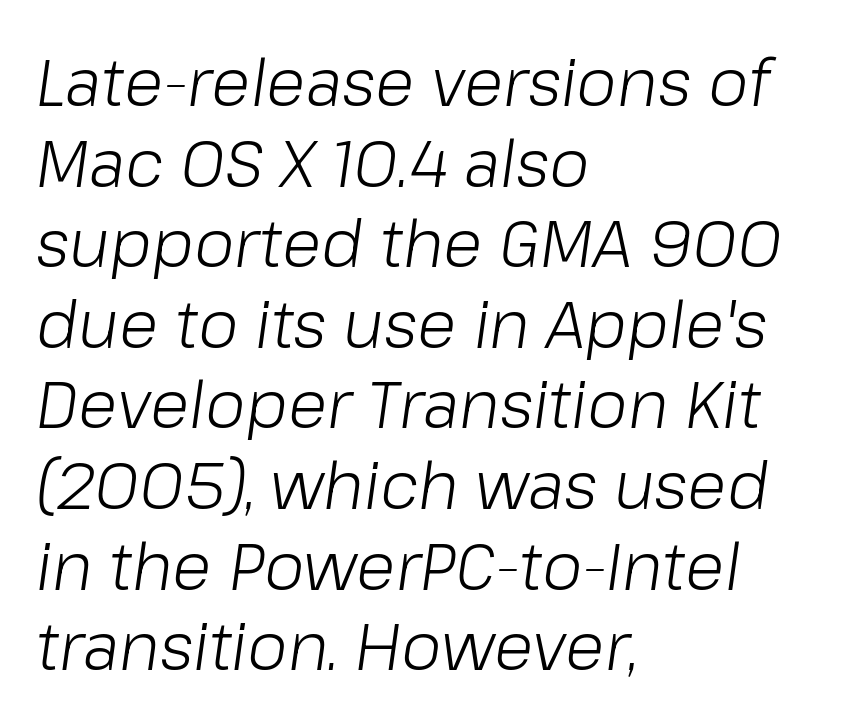
Q: Is the text bold? A: No.
Q: Is the text italic (slanted)? A: Yes, it leans right by about 8 degrees.
Q: Is the text underlined? A: No.
Q: How is the paragraph aligned? A: Left-aligned.
Q: Is the spacing between letters normal or unusually wide? A: Normal.
Q: Width (condensed, normal, or wide)? A: Normal.
Q: Stroke contrast? A: Low.
Q: x-height? A: Medium.
Q: Monospaced? A: No.
